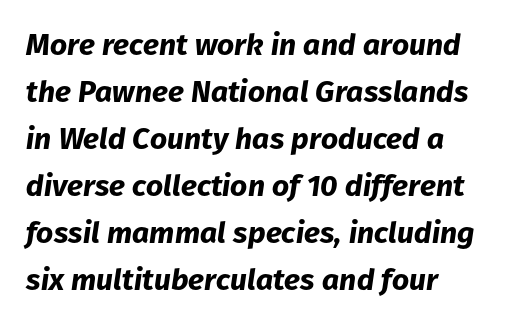
Here the designer chose a conventional face with non-uniform glyph widths. Style check: oblique. Reading down the block, your eye returns to a fixed left position each line. The passage shown is not underscored anywhere. Emphasis by weight is at full strength: bold.
